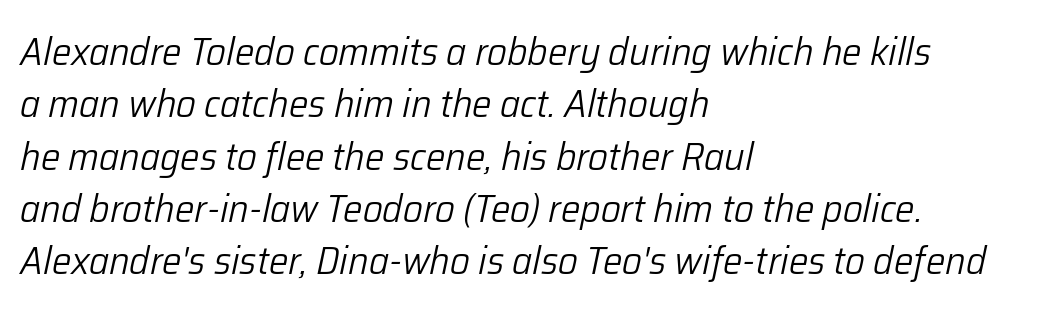
The image shows 39 px light type, italic (leaning right); set left-aligned, normal line spacing (1.34x), normal letter spacing, not underlined; low stroke contrast and a medium x-height.
